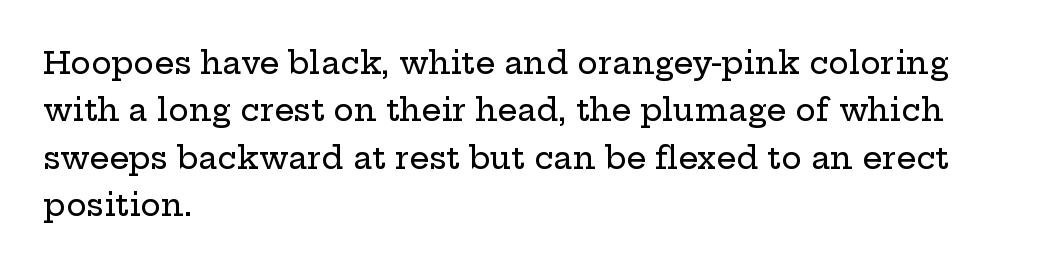
{"serif": "yes", "italic": "no", "width": "wide", "stroke_contrast": "low", "x_height": "medium", "monospaced": "no", "underline": "no", "align": "left", "line_spacing": "normal", "line_spacing_ratio": 1.53, "letter_spacing": "normal", "letter_spacing_em": 0.0, "glyph_px": 31}
